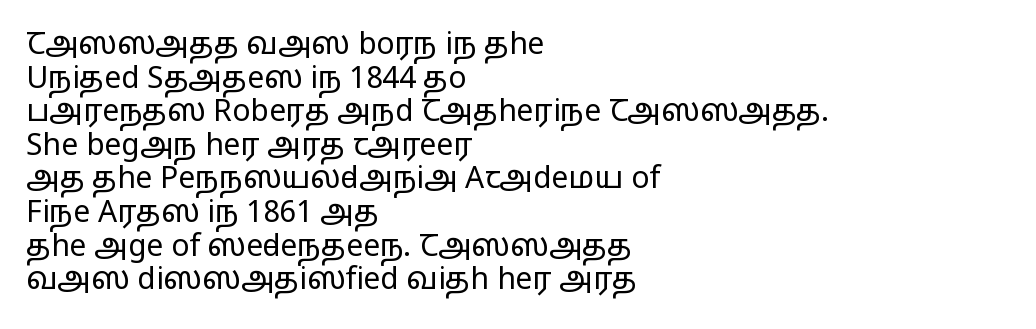
Q: Is the text bold? A: No.
Q: Is the text italic (slanted)? A: No, it is upright.
Q: Is the typeface a serif or a sans-serif typeface? A: Sans-serif.
Q: Is the text underlined? A: No.
Q: How is the paragraph aligned? A: Left-aligned.
Q: Is the spacing between letters normal or unusually wide? A: Normal.
Q: Is the spacing between lines tight, normal or loose? A: Tight.
Q: Width (condensed, normal, or wide)? A: Wide.
Q: Stroke contrast? A: Low.
Q: x-height? A: Medium.
Q: Monospaced? A: No.
